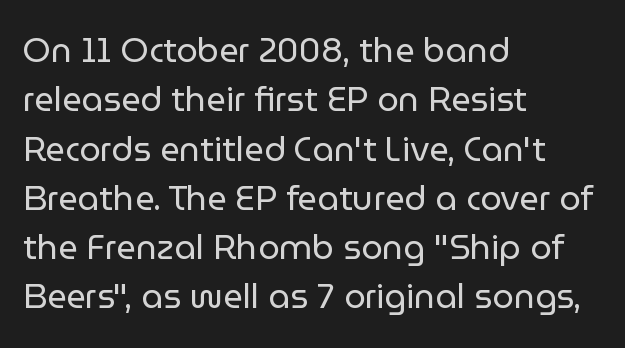
Caption: multi-line text, flush left, ragged right. Looks like regular typesetting: each glyph gets only the width it needs. Do the letters lean? They stand straight. A clean baseline with only descenders dipping below it. Nobody touched the tracking dial on this one. Serif or sans? Sans — the stroke terminals are bare.
